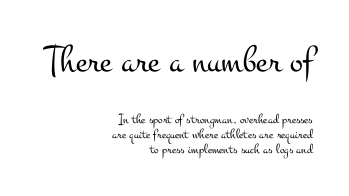
Compared with typical body copy, the letter spacing here is the same. Each new line begins almost immediately beneath the previous one. Type without underlining.
